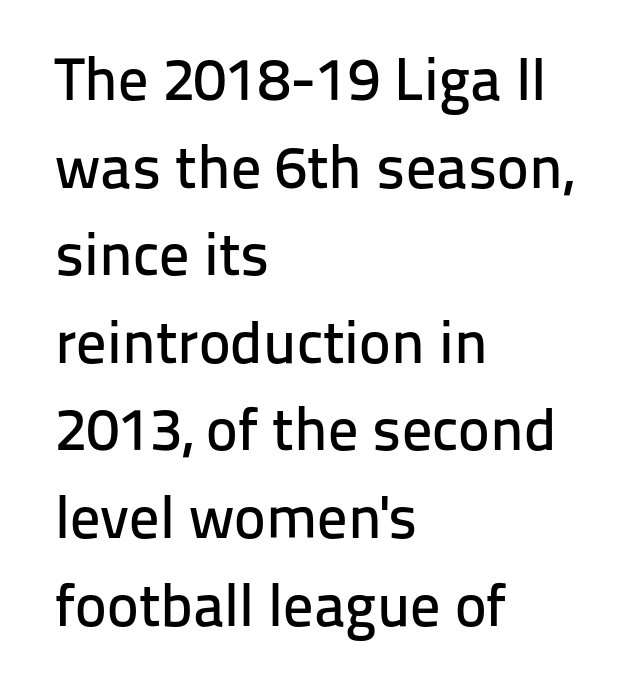
These lines were composed using upright roman letters. This sample has the flowing, uneven cadence of proportional lettering. The space between consecutive lines is moderate. How are the letters spaced? Ordinarily, with no added tracking. I'd call this a sans setting — the letters go barefoot. Letters rest on an invisible, unmarked baseline.
